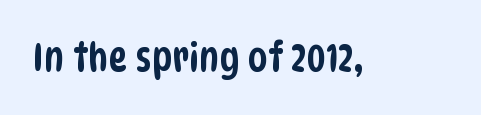
{"serif": "no", "width": "condensed", "stroke_contrast": "low", "x_height": "large", "monospaced": "no", "underline": "no", "letter_spacing": "normal", "letter_spacing_em": 0.0, "glyph_px": 40}
